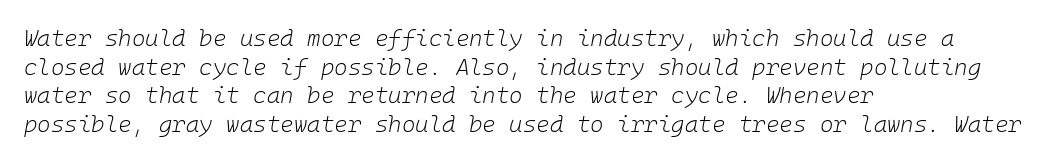
Emphasis-style slanted type is in use. The strokes are not fattened; the text isn't bold. Only glyphs here, with clear space below each row. A typesetter would call this zero additional tracking. The lines are quadded left.
